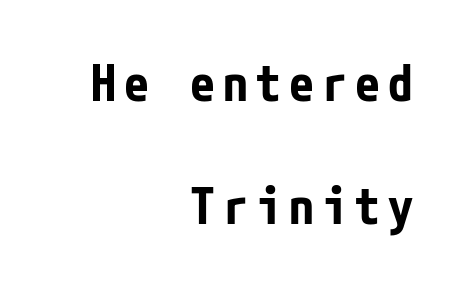
The image shows 50 px bold, condensed sans-serif type, upright; set right-aligned, loose line spacing (2.46x), not underlined; low stroke contrast and a medium x-height.
